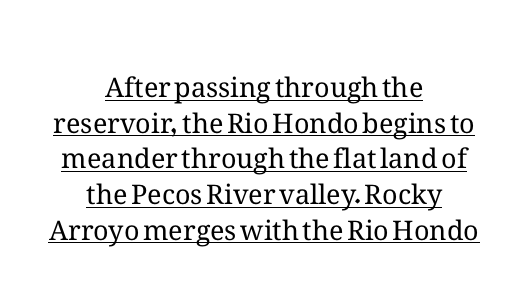
{"italic": "no", "bold": "no", "underline": "yes", "align": "center", "line_spacing": "normal", "line_spacing_ratio": 1.32, "letter_spacing": "normal", "letter_spacing_em": 0.0, "glyph_px": 27}
